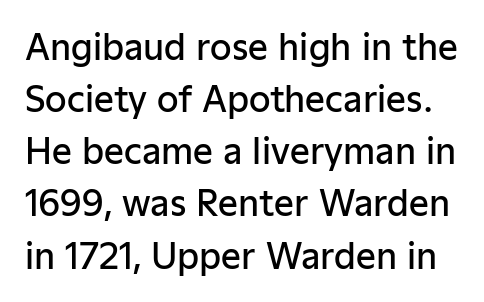
The image shows 35 px semibold sans-serif type, upright; set normal line spacing (1.49x), normal letter spacing, not underlined; low stroke contrast and a medium x-height.
